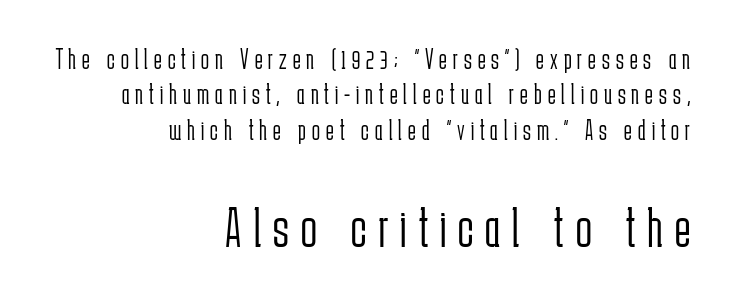
Spacing verdict: proportional, widths tailored to each character. Block two is the big one; block one sits smaller above it. Quick note: not italic, upright. Is this a heavy cut? Hardly; it is regular or lighter. The tracking reads as deliberately expanded to a designer's eye. Grotesque or geometric, the face here clearly has no serifs.
